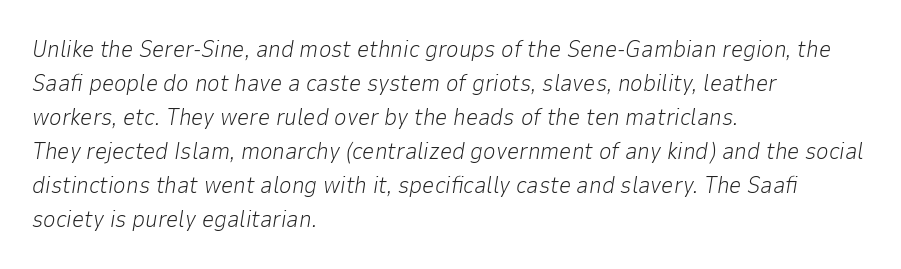
{"italic": "yes", "lean": "right", "slant_degrees": 9, "bold": "no", "underline": "no", "align": "left", "line_spacing": "normal", "line_spacing_ratio": 1.42, "letter_spacing": "normal", "letter_spacing_em": 0.0, "glyph_px": 24}
